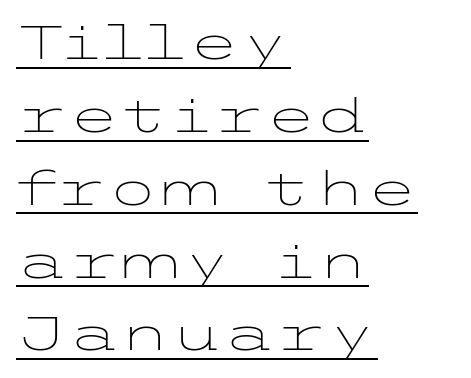
Q: Is the text bold? A: No.
Q: Is the text italic (slanted)? A: No, it is upright.
Q: Is the typeface a serif or a sans-serif typeface? A: Sans-serif.
Q: Is the text underlined? A: Yes.
Q: How is the paragraph aligned? A: Left-aligned.
Q: Is the spacing between letters normal or unusually wide? A: Normal.
Q: Is the spacing between lines tight, normal or loose? A: Normal.
Q: Width (condensed, normal, or wide)? A: Wide.
Q: Stroke contrast? A: Low.
Q: x-height? A: Medium.
